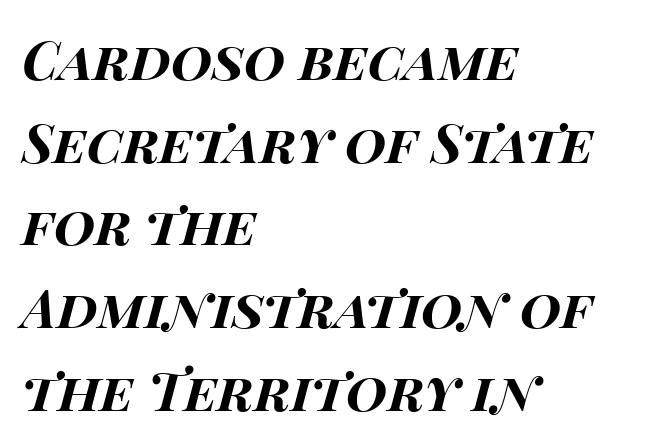
All the whitespace from short lines collects on the right. Each letter keeps its own natural width here, so spacing adapts to shape. Characters are canted at an angle relative to the baseline's perpendicular. There is no visible air inserted between adjacent glyphs. Compared with an ordinary text face, these strokes are far heavier — a full bold. Anything drawn beneath the words? Only blank space.
